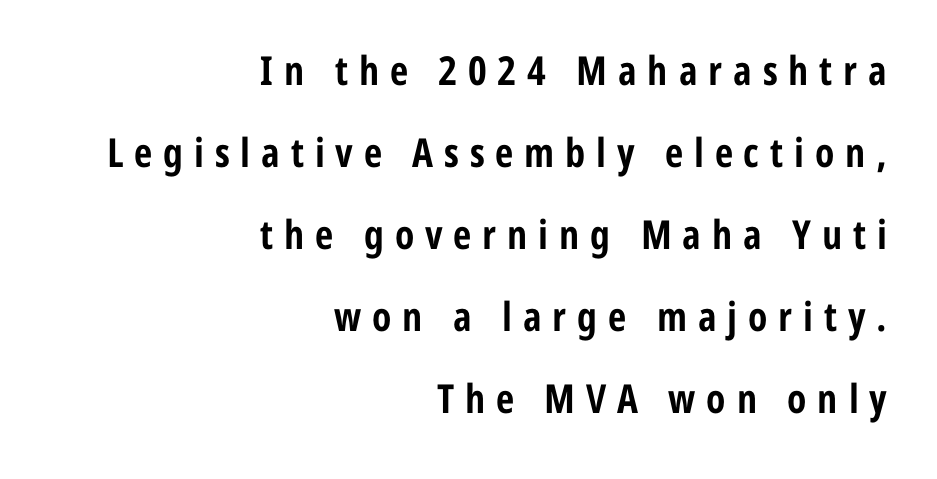
Successive baselines arrive slowly, with a big drop between each. Words float on clear page, feet unadorned. Vertical strokes here are truly vertical. Each letter keeps its own natural width here, so spacing adapts to shape.
